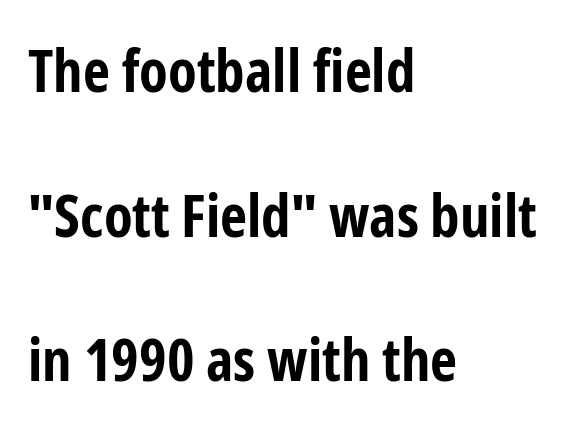
Rows of type keep a wide berth in the vertical direction. This rendering employs a face without finishing strokes, i.e., a sans-serif. Look at the stroke-to-counter ratio: heavy, a bold. Observe the ordinary spacing: letters are neighbours, not strangers. Short and long lines alike share a common starting point at left. Bare-footed words on every line.
